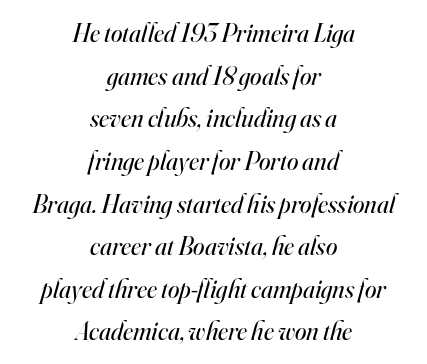
Q: Is the text bold? A: No.
Q: Is the text italic (slanted)? A: Yes, it leans right by about 16 degrees.
Q: Is the text underlined? A: No.
Q: How is the paragraph aligned? A: Centered.
Q: Is the spacing between letters normal or unusually wide? A: Normal.
Q: Is the spacing between lines tight, normal or loose? A: Normal.
